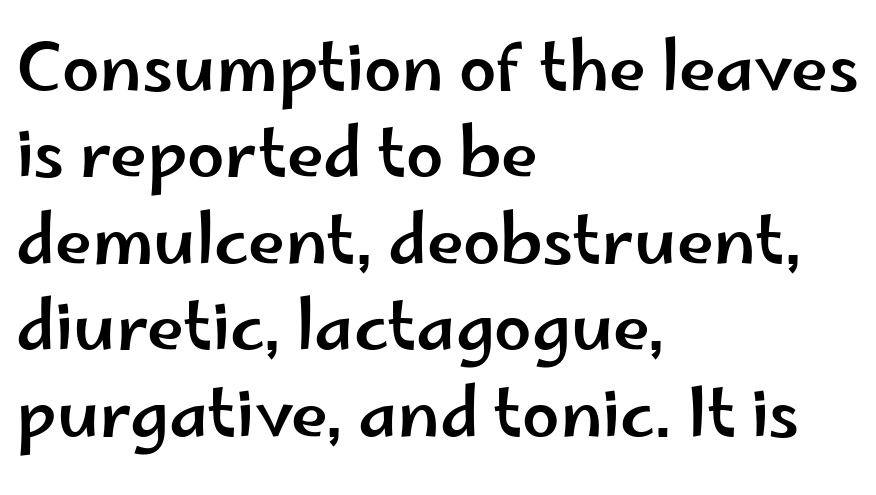
The image shows 67 px wide sans-serif type, upright; set left-aligned, normal line spacing (1.29x), normal letter spacing, not underlined; low stroke contrast and a small x-height.
